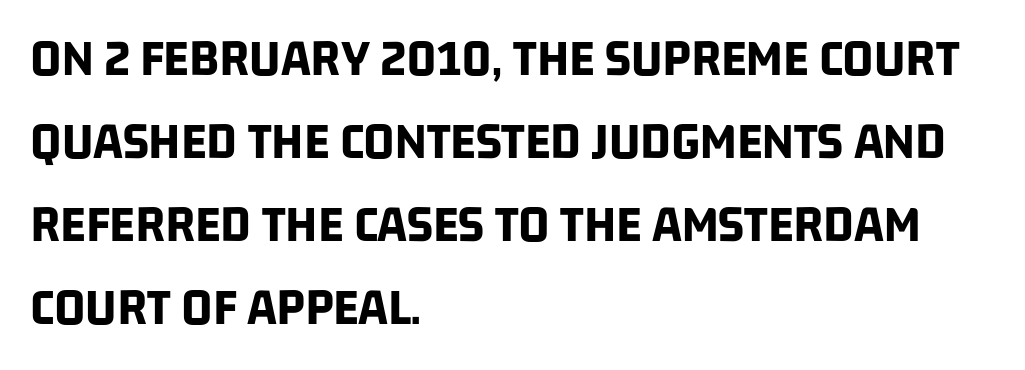
Q: Is the text bold? A: Yes.
Q: Is the typeface a serif or a sans-serif typeface? A: Sans-serif.
Q: Is the text underlined? A: No.
Q: How is the paragraph aligned? A: Left-aligned.
Q: Is the spacing between letters normal or unusually wide? A: Normal.
Q: Is the spacing between lines tight, normal or loose? A: Normal.
Q: Width (condensed, normal, or wide)? A: Condensed.
Q: Stroke contrast? A: Low.
Q: x-height? A: Large.
Q: Monospaced? A: No.
